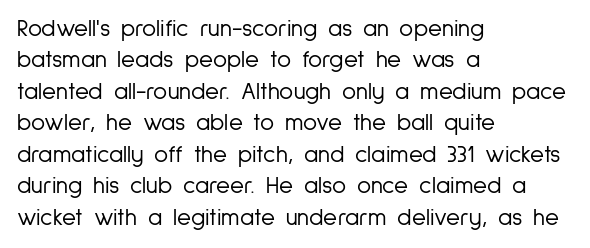
What stands out about the letter spacing? Nothing — it is the standard amount. Unmarked baselines from the first word to the last. The rendering anchors every line to the left-hand side. Regarding leading, the lines here are spaced in the standard way. Compared with a typical body face, this is equally light or lighter still. In terms of posture, this sample is upright.
